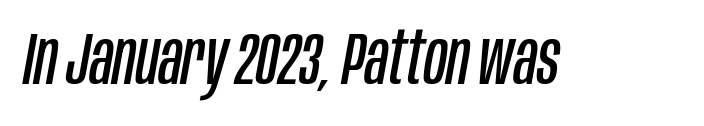
The font's italic variant was chosen for this text. The weight would be labelled regular, book, light, or lighter still. Inter-character spacing is left at the font's built-in metrics. Honestly, there is no underline to notice here at all. The passage shown is typed in a proportional face where columns would drift.
